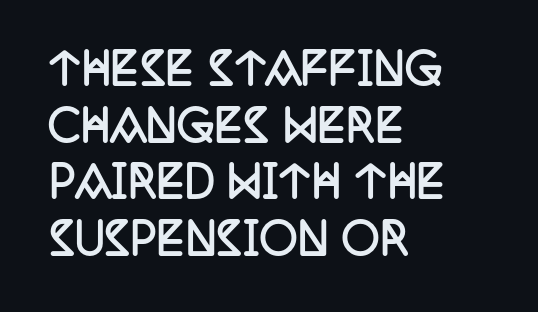
The image shows 42 px semibold, condensed serif type, upright; set left-aligned, normal line spacing (1.35x), normal letter spacing, not underlined; low stroke contrast and a large x-height.
